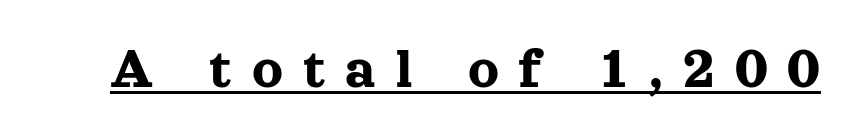
The image shows 60 px serif type, upright; set unusually wide letter spacing (+0.33 em), underlined; a medium x-height.
